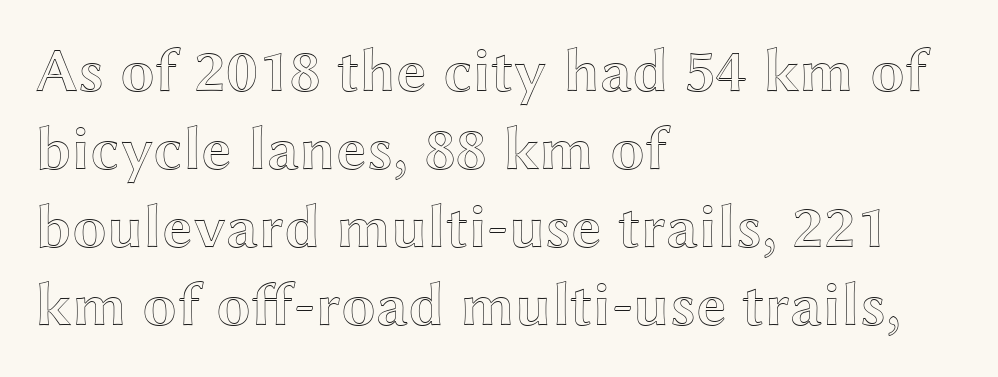
It's the straight-up-and-down kind of type. The block of text has a typical density, with ordinary space between rows. Here the designer chose a conventional face with non-uniform glyph widths. Horizontally, the lines are justified to the leading edge only. The gaps between neighbouring characters are ordinary and unremarkable.
